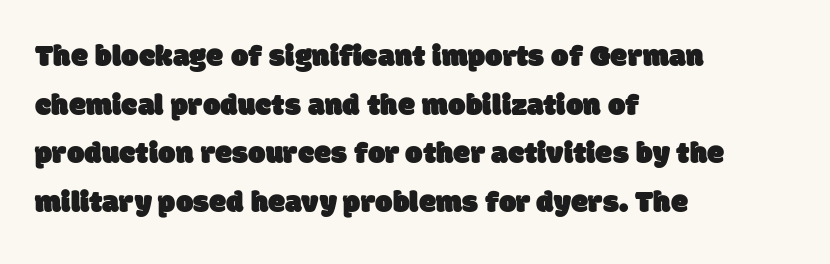
Q: Is the typeface a serif or a sans-serif typeface? A: Sans-serif.
Q: Is the text underlined? A: No.
Q: How is the paragraph aligned? A: Left-aligned.
Q: Is the spacing between letters normal or unusually wide? A: Normal.
Q: Is the spacing between lines tight, normal or loose? A: Normal.
Q: Width (condensed, normal, or wide)? A: Normal.
Q: Stroke contrast? A: Low.
Q: x-height? A: Large.
Q: Monospaced? A: No.
